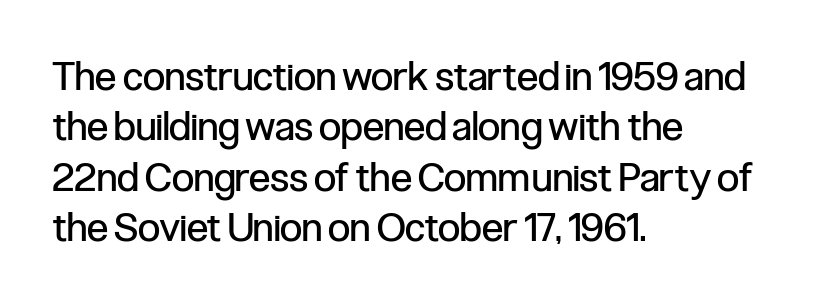
Is the letter spacing exaggerated? No — it looks like the ordinary default. Spacing verdict: proportional, widths tailored to each character. In terms of letterform style, serifs are entirely absent. This sample keeps an unexceptional amount of space between lines.
